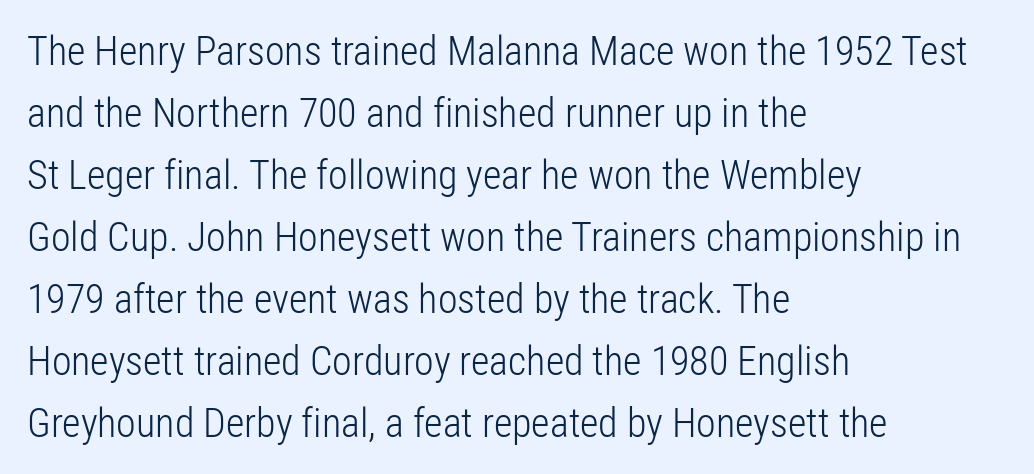
{"serif": "no", "italic": "no", "bold": "no", "weight": "light", "width": "condensed", "stroke_contrast": "low", "x_height": "medium", "monospaced": "no", "underline": "no", "align": "left", "line_spacing": "normal", "line_spacing_ratio": 1.55, "letter_spacing": "normal", "letter_spacing_em": 0.0, "glyph_px": 40}
